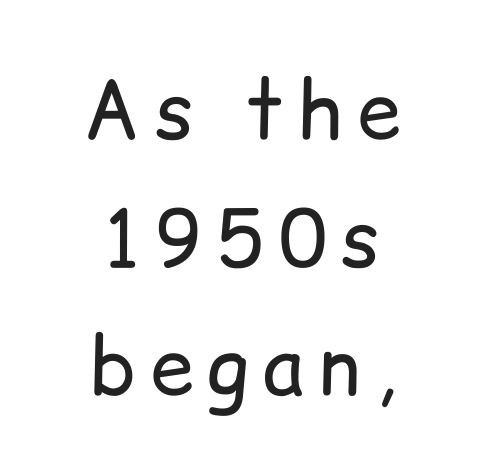
Here the designer chose a conventional face with non-uniform glyph widths. Centered paragraph, ragged on both sides. Weight: in the light-to-regular range. The passage shown stacks its lines at a standard gap. Nobody drew a line under any word here. You can tell it's not italic because the verticals are truly vertical.
